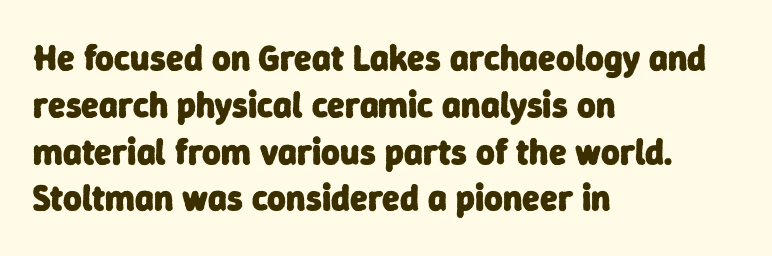
Q: Is the text bold? A: Yes.
Q: Is the typeface a serif or a sans-serif typeface? A: Sans-serif.
Q: Is the text underlined? A: No.
Q: How is the paragraph aligned? A: Left-aligned.
Q: Is the spacing between letters normal or unusually wide? A: Normal.
Q: Is the spacing between lines tight, normal or loose? A: Normal.
Q: Width (condensed, normal, or wide)? A: Normal.
Q: Stroke contrast? A: Low.
Q: x-height? A: Medium.
Q: Monospaced? A: No.
